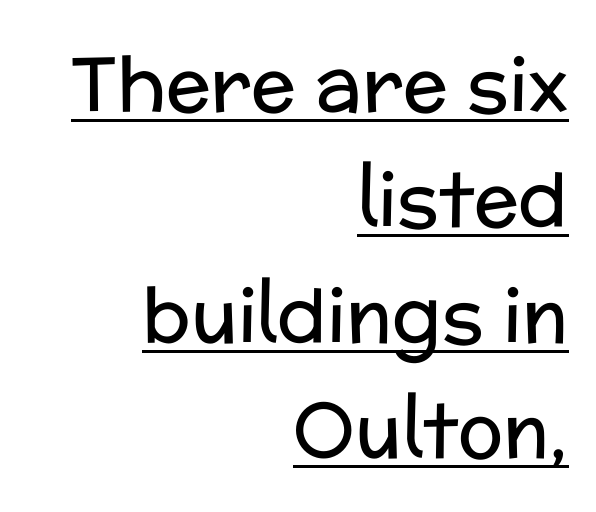
The image shows 75 px regular-weight sans-serif type, upright; set right-aligned, normal line spacing (1.54x), normal letter spacing, underlined; low stroke contrast and a medium x-height.
